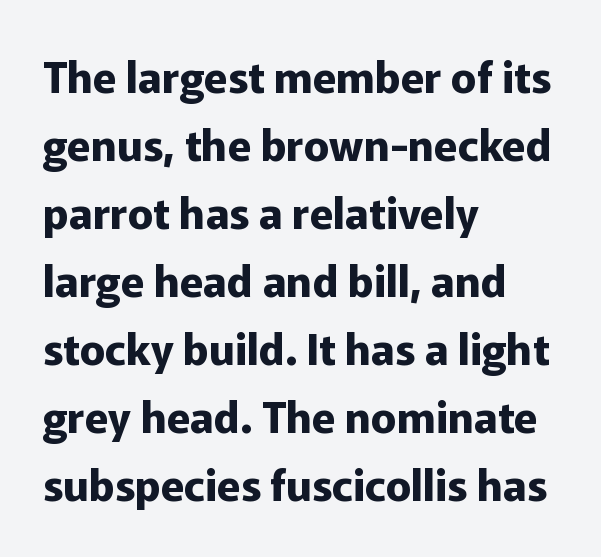
The image shows 43 px bold sans-serif type, upright; set left-aligned, normal line spacing (1.58x), normal letter spacing, not underlined; low stroke contrast and a medium x-height.
